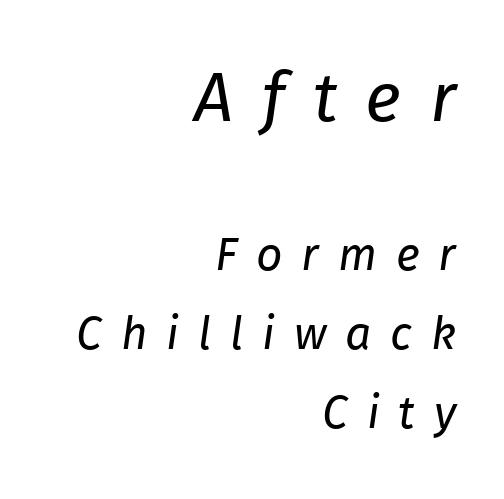
{"italic": "yes", "lean": "right", "slant_degrees": 8, "bold": "no", "weight": "regular", "width": "normal", "stroke_contrast": "low", "x_height": "medium", "monospaced": "no", "underline": "no", "align": "right", "line_spacing_ratio": 1.71, "letter_spacing": "wide", "letter_spacing_em": 0.41, "larger_block": "first", "size_ratio": 1.5, "glyph_px": 69}
